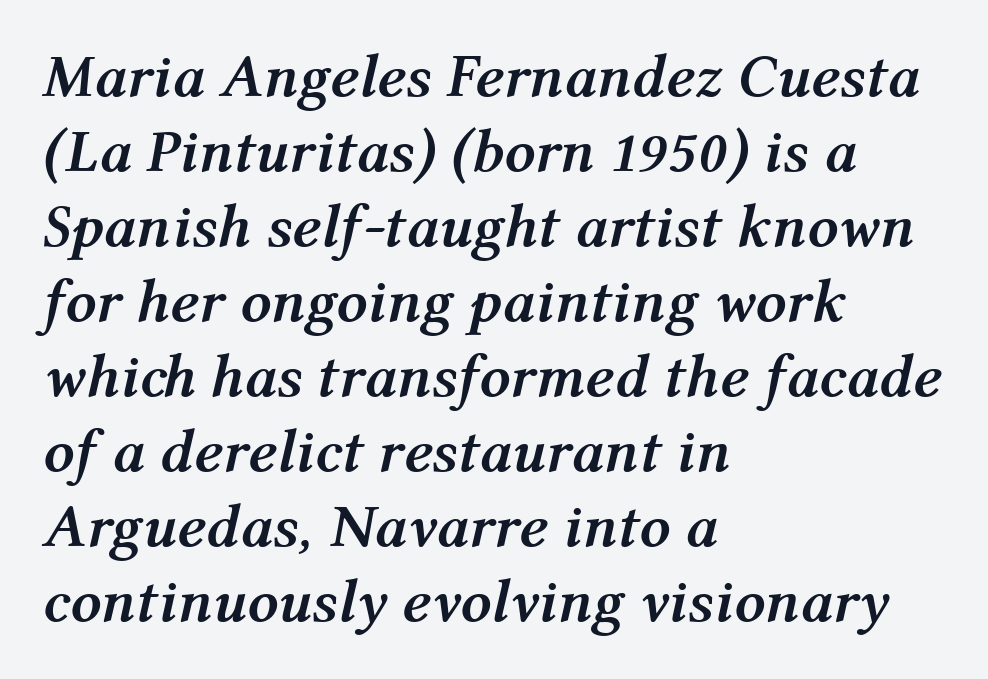
{"italic": "yes", "lean": "right", "slant_degrees": 12, "bold": "yes", "weight": "semibold", "width": "normal", "stroke_contrast": "medium", "x_height": "medium", "monospaced": "no", "underline": "no", "align": "left", "line_spacing_ratio": 1.23, "letter_spacing": "normal", "letter_spacing_em": 0.0, "glyph_px": 61}
